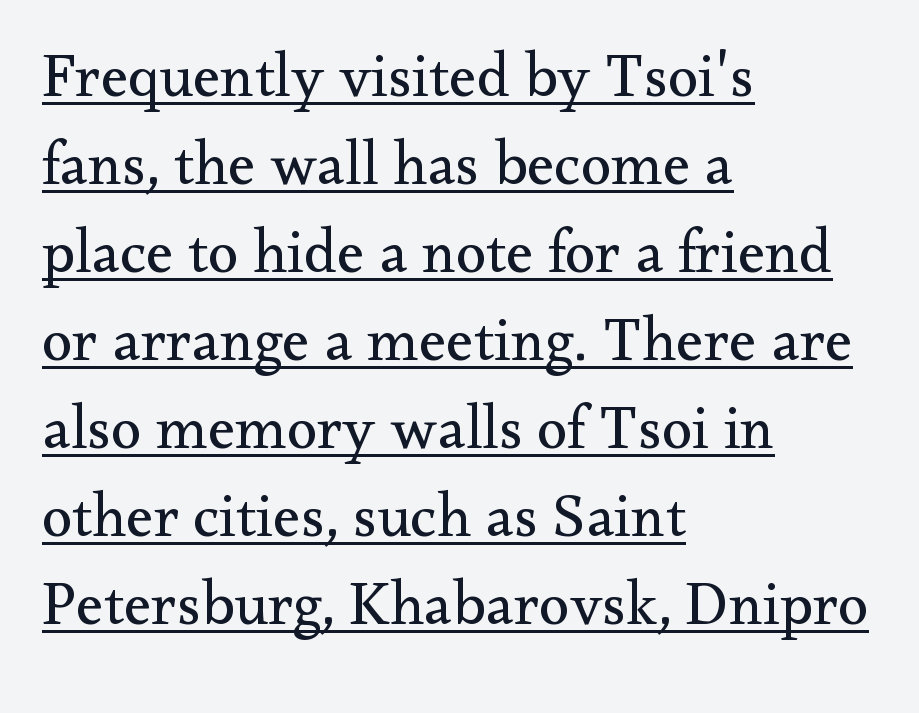
The image shows 62 px regular-weight serif type, upright; set left-aligned, normal line spacing (1.42x), normal letter spacing, underlined; medium stroke contrast and a small x-height.
